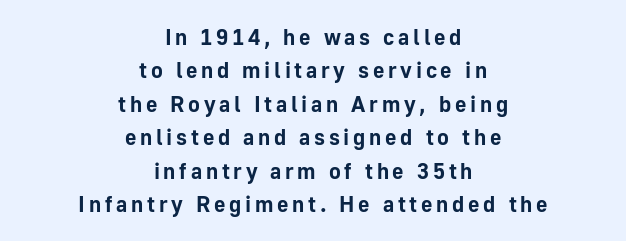
The image shows 22 px bold type, upright; set centered, normal line spacing (1.52x), not underlined.
